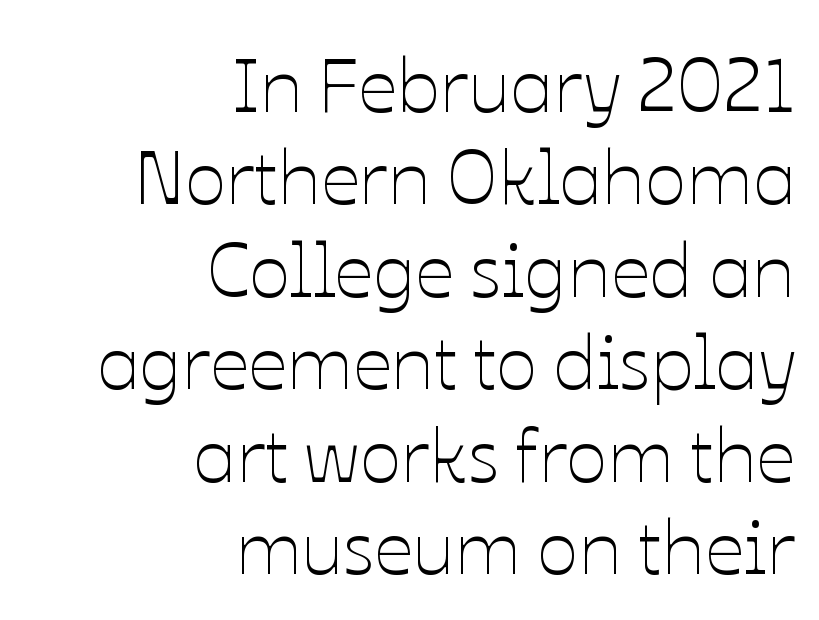
Q: Is the text bold? A: No.
Q: Is the text italic (slanted)? A: No, it is upright.
Q: Is the text underlined? A: No.
Q: How is the paragraph aligned? A: Right-aligned.
Q: Is the spacing between letters normal or unusually wide? A: Normal.
Q: Width (condensed, normal, or wide)? A: Normal.
Q: Stroke contrast? A: Low.
Q: x-height? A: Medium.
Q: Monospaced? A: No.
